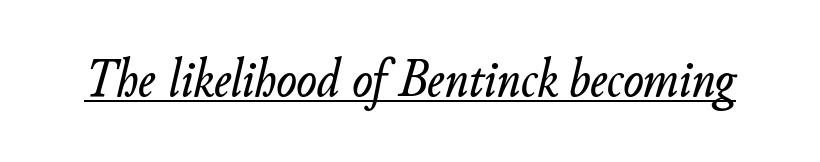
Q: Is the text italic (slanted)? A: Yes, it leans right by about 11 degrees.
Q: Is the text underlined? A: Yes.
Q: Is the spacing between letters normal or unusually wide? A: Normal.
Q: Width (condensed, normal, or wide)? A: Normal.
Q: Stroke contrast? A: Low.
Q: x-height? A: Small.
Q: Monospaced? A: No.
